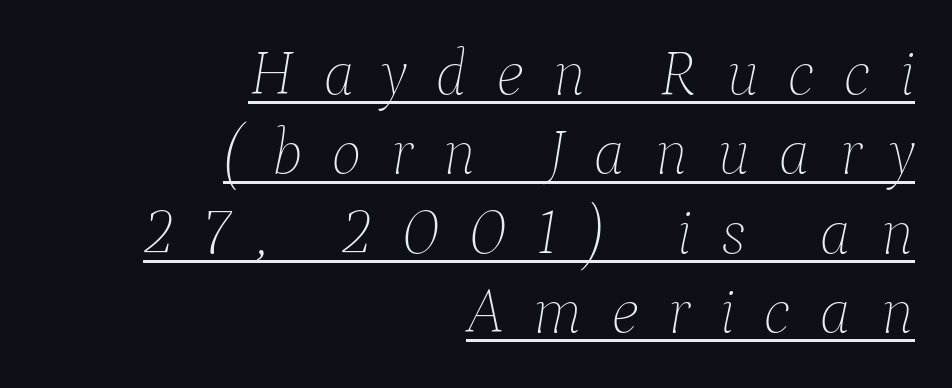
The image shows 65 px thin type, italic (leaning right); set right-aligned, line spacing 1.22x, unusually wide letter spacing (+0.44 em), underlined; low stroke contrast and a medium x-height.
